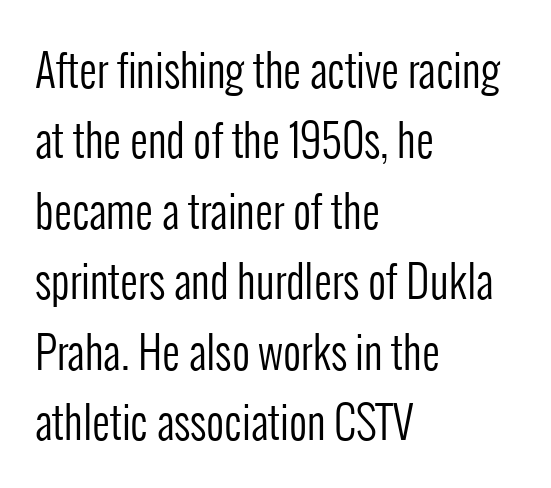
Q: Is the text bold? A: No.
Q: Is the text italic (slanted)? A: No, it is upright.
Q: Is the typeface a serif or a sans-serif typeface? A: Sans-serif.
Q: Is the text underlined? A: No.
Q: How is the paragraph aligned? A: Left-aligned.
Q: Is the spacing between letters normal or unusually wide? A: Normal.
Q: Is the spacing between lines tight, normal or loose? A: Normal.
Q: Width (condensed, normal, or wide)? A: Condensed.
Q: Stroke contrast? A: Low.
Q: x-height? A: Medium.
Q: Monospaced? A: No.
